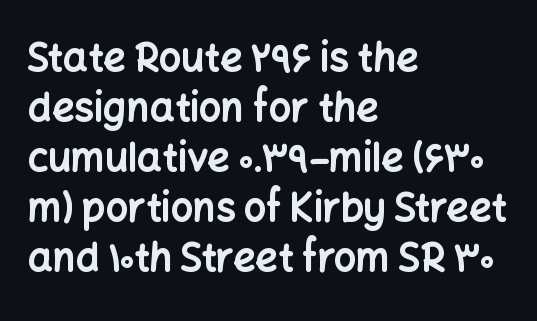
Q: Is the text bold? A: Yes.
Q: Is the text italic (slanted)? A: No, it is upright.
Q: Is the typeface a serif or a sans-serif typeface? A: Sans-serif.
Q: Is the text underlined? A: No.
Q: How is the paragraph aligned? A: Left-aligned.
Q: Is the spacing between letters normal or unusually wide? A: Normal.
Q: Is the spacing between lines tight, normal or loose? A: Normal.
Q: Width (condensed, normal, or wide)? A: Normal.
Q: Stroke contrast? A: Low.
Q: x-height? A: Medium.
Q: Monospaced? A: No.
